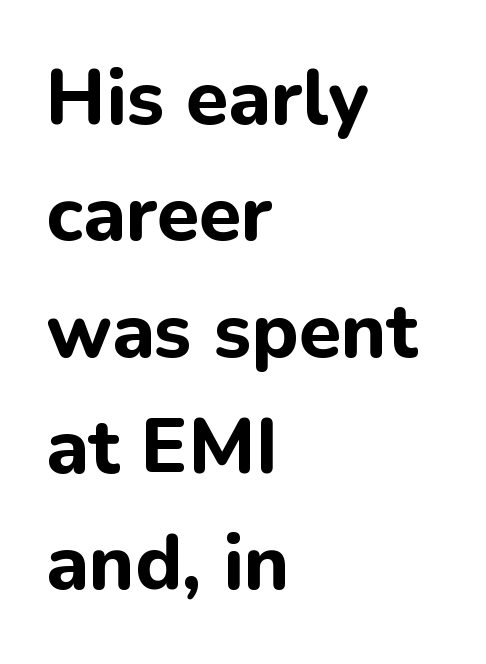
The text block is weighted toward the left margin, trailing off unevenly rightward. The specimen reads as upright at a glance. Standard letterfit; no display-style spreading of the glyphs. Compared with an ordinary text face, these strokes are far heavier — a full bold.
